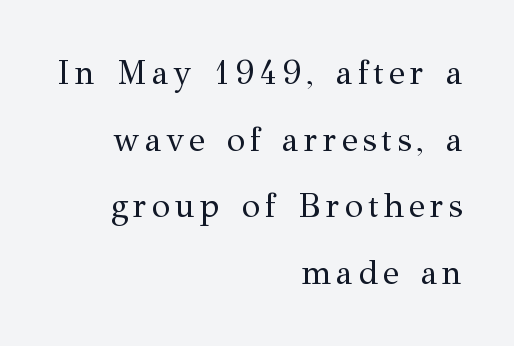
{"serif": "yes", "italic": "no", "bold": "no", "weight": "regular", "width": "normal", "stroke_contrast": "medium", "x_height": "medium", "monospaced": "no", "underline": "no", "align": "right", "line_spacing": "loose", "line_spacing_ratio": 2.02, "glyph_px": 33}
